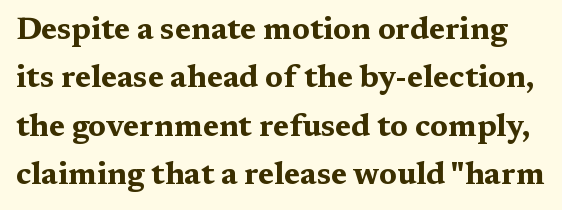
Q: Is the text bold? A: Yes.
Q: Is the text italic (slanted)? A: No, it is upright.
Q: Is the typeface a serif or a sans-serif typeface? A: Serif.
Q: Is the text underlined? A: No.
Q: Is the spacing between letters normal or unusually wide? A: Normal.
Q: Is the spacing between lines tight, normal or loose? A: Normal.
Q: Width (condensed, normal, or wide)? A: Wide.
Q: Stroke contrast? A: Medium.
Q: x-height? A: Medium.
Q: Monospaced? A: No.
